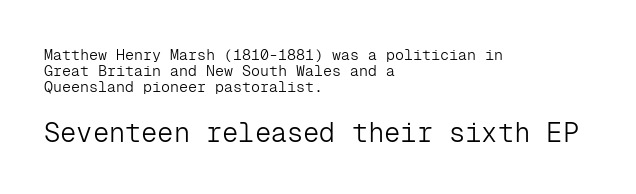
{"italic": "no", "bold": "no", "underline": "no", "align": "left", "line_spacing": "tight", "line_spacing_ratio": 1.07, "letter_spacing": "normal", "letter_spacing_em": 0.0, "larger_block": "second", "size_ratio": 1.8, "glyph_px": 27}
